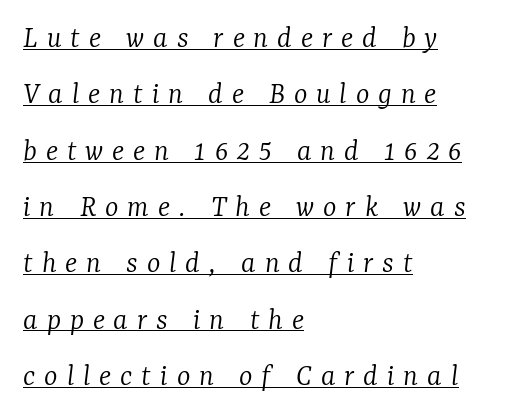
You could not count columns in this text — the font is proportionally spaced. Leftover space on each line is placed entirely after the last word. This is oblique type, the kind used for emphasis or titles. Unlike a clean sans, this face finishes its strokes with serifs.
